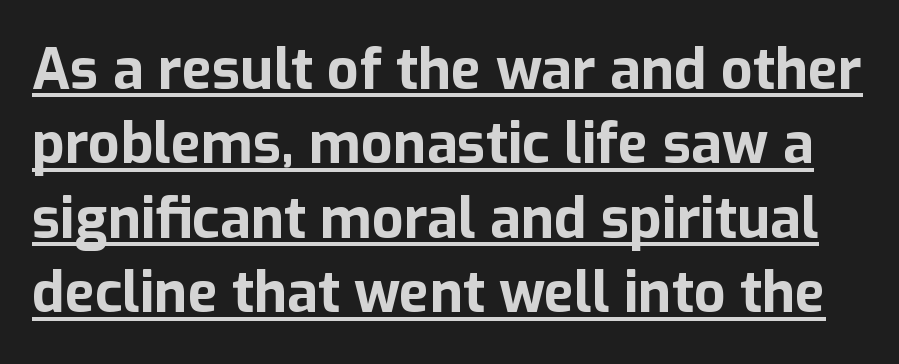
A sans-serif font was chosen for this passage. Bold? Absolutely — the strokes are thick and heavy. You could call the tracking neutral — neither tight nor loose. The space between consecutive lines is moderate. This rendering features underlined lettering.
